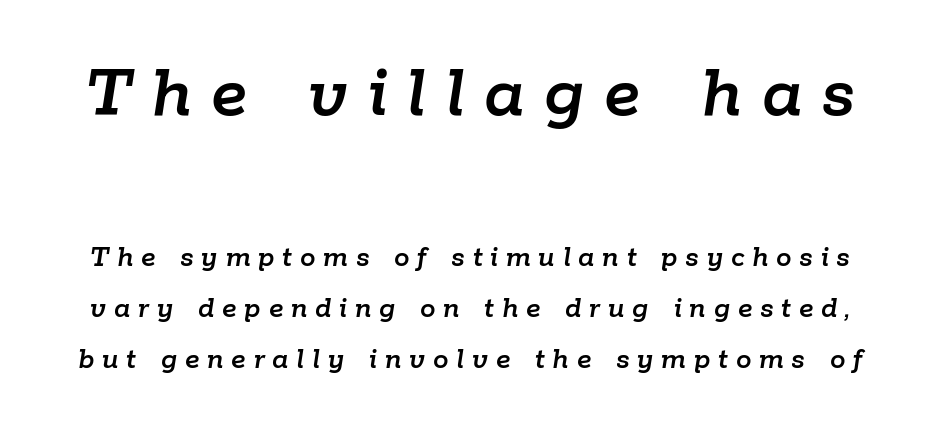
{"italic": "yes", "lean": "right", "slant_degrees": 9, "width": "normal", "stroke_contrast": "low", "x_height": "medium", "monospaced": "no", "underline": "no", "line_spacing": "normal", "line_spacing_ratio": 1.64, "letter_spacing": "wide", "letter_spacing_em": 0.25, "larger_block": "first", "size_ratio": 2.48, "glyph_px": 77}
